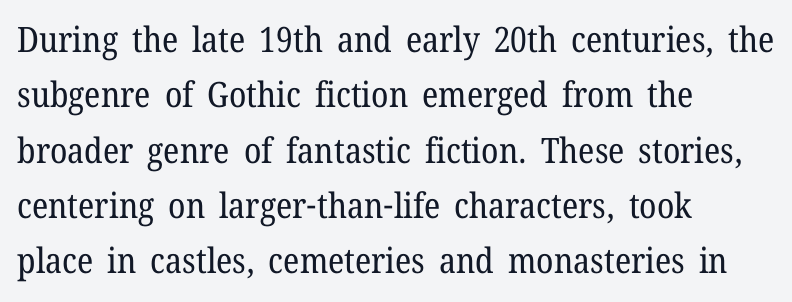
{"serif": "yes", "italic": "no", "bold": "no", "weight": "regular", "width": "normal", "stroke_contrast": "low", "x_height": "medium", "monospaced": "no", "underline": "no", "align": "left", "line_spacing": "normal", "line_spacing_ratio": 1.58, "letter_spacing": "normal", "letter_spacing_em": 0.0, "glyph_px": 35}
